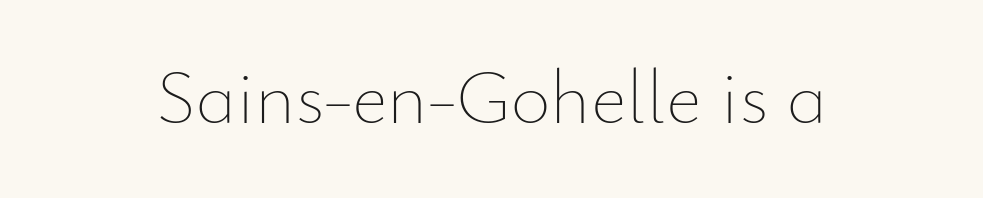
{"italic": "no", "bold": "no", "weight": "thin", "width": "normal", "stroke_contrast": "low", "x_height": "small", "monospaced": "no", "underline": "no", "letter_spacing": "normal", "letter_spacing_em": 0.0, "glyph_px": 77}
